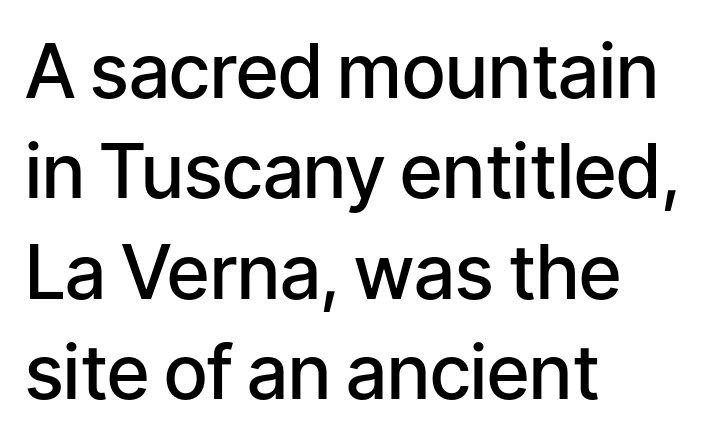
Q: Is the text bold? A: Semi-bold.
Q: Is the text italic (slanted)? A: No, it is upright.
Q: Is the typeface a serif or a sans-serif typeface? A: Sans-serif.
Q: Is the text underlined? A: No.
Q: How is the paragraph aligned? A: Left-aligned.
Q: Is the spacing between letters normal or unusually wide? A: Normal.
Q: Is the spacing between lines tight, normal or loose? A: Normal.
Q: Width (condensed, normal, or wide)? A: Normal.
Q: Stroke contrast? A: Low.
Q: x-height? A: Medium.
Q: Monospaced? A: No.
